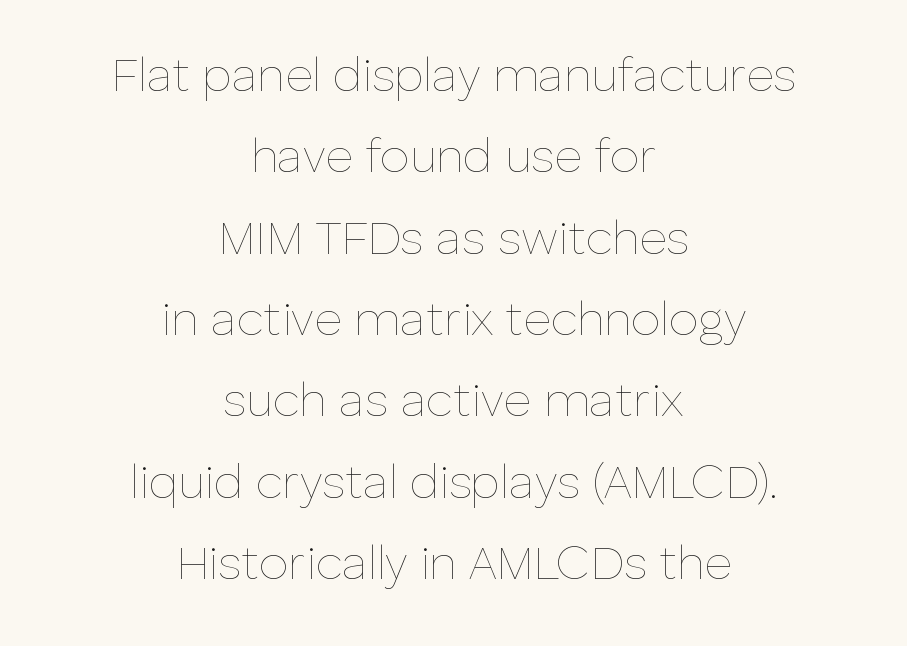
The image shows 47 px thin type, upright; set centered, line spacing 1.73x, normal letter spacing, not underlined; low stroke contrast and a medium x-height.
